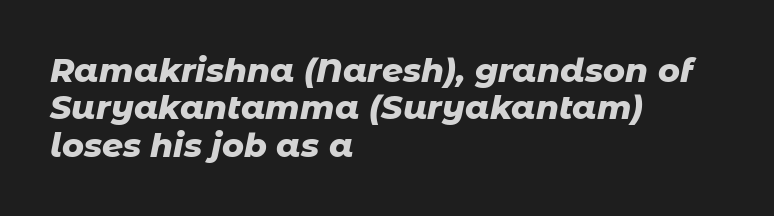
The string is rendered with underlining switched off. Character widths vary here, with narrow letters taking less room than wide ones. Nothing unusual about the tracking: characters are spaced as the font intends. This sample uses an oblique cut, with every glyph tilted off the vertical. Compared with typical paragraphs, the rows here are closer together. Each glyph is drawn with heavy, bold strokes.
